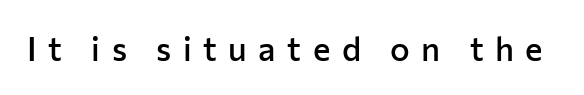
Q: Is the text bold? A: Semi-bold.
Q: Is the text italic (slanted)? A: No, it is upright.
Q: Is the typeface a serif or a sans-serif typeface? A: Sans-serif.
Q: Is the text underlined? A: No.
Q: Is the spacing between letters normal or unusually wide? A: Unusually wide.
Q: Width (condensed, normal, or wide)? A: Normal.
Q: Stroke contrast? A: Low.
Q: x-height? A: Medium.
Q: Monospaced? A: No.
